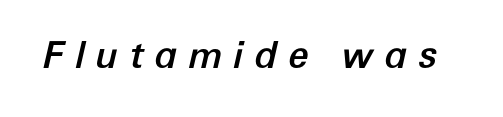
Q: Is the text italic (slanted)? A: Yes, it leans right by about 12 degrees.
Q: Is the text underlined? A: No.
Q: Is the spacing between letters normal or unusually wide? A: Unusually wide.
Q: Width (condensed, normal, or wide)? A: Normal.
Q: Stroke contrast? A: Low.
Q: x-height? A: Medium.
Q: Monospaced? A: No.
